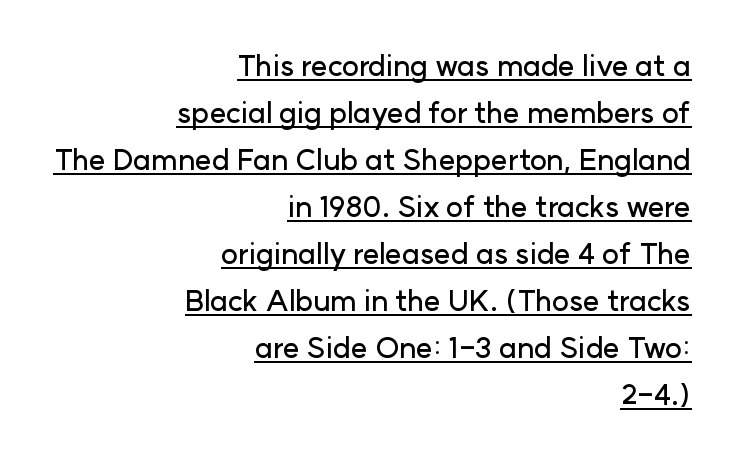
Q: Is the text italic (slanted)? A: No, it is upright.
Q: Is the typeface a serif or a sans-serif typeface? A: Sans-serif.
Q: Is the text underlined? A: Yes.
Q: How is the paragraph aligned? A: Right-aligned.
Q: Is the spacing between letters normal or unusually wide? A: Normal.
Q: Is the spacing between lines tight, normal or loose? A: Normal.
Q: Width (condensed, normal, or wide)? A: Normal.
Q: Stroke contrast? A: Low.
Q: x-height? A: Medium.
Q: Monospaced? A: No.
